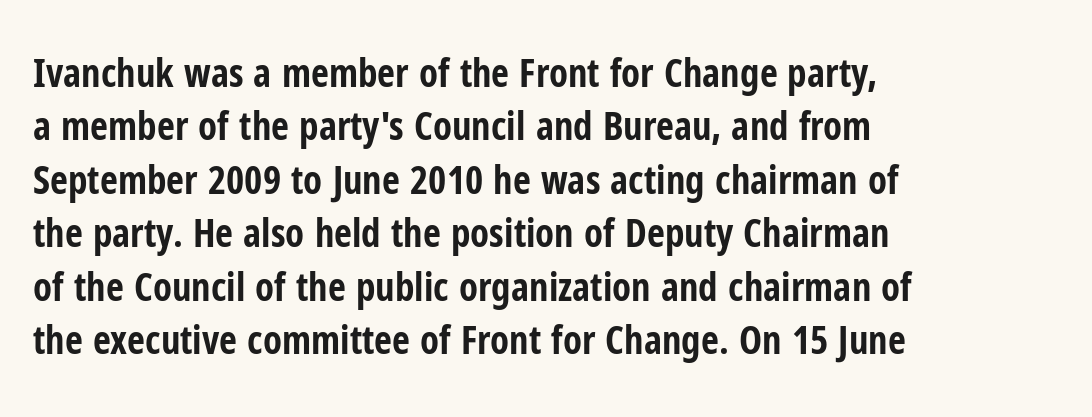
Q: Is the text bold? A: Yes.
Q: Is the text italic (slanted)? A: No, it is upright.
Q: Is the typeface a serif or a sans-serif typeface? A: Sans-serif.
Q: Is the text underlined? A: No.
Q: How is the paragraph aligned? A: Left-aligned.
Q: Is the spacing between letters normal or unusually wide? A: Normal.
Q: Is the spacing between lines tight, normal or loose? A: Normal.
Q: Width (condensed, normal, or wide)? A: Condensed.
Q: Stroke contrast? A: Low.
Q: x-height? A: Medium.
Q: Monospaced? A: No.
